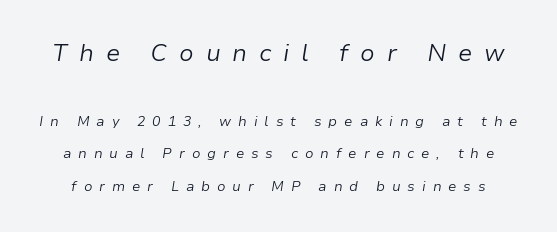
{"italic": "yes", "lean": "right", "slant_degrees": 9, "bold": "no", "underline": "no", "line_spacing": "loose", "line_spacing_ratio": 2.32, "letter_spacing": "wide", "letter_spacing_em": 0.49, "larger_block": "first", "size_ratio": 1.71, "glyph_px": 24}
